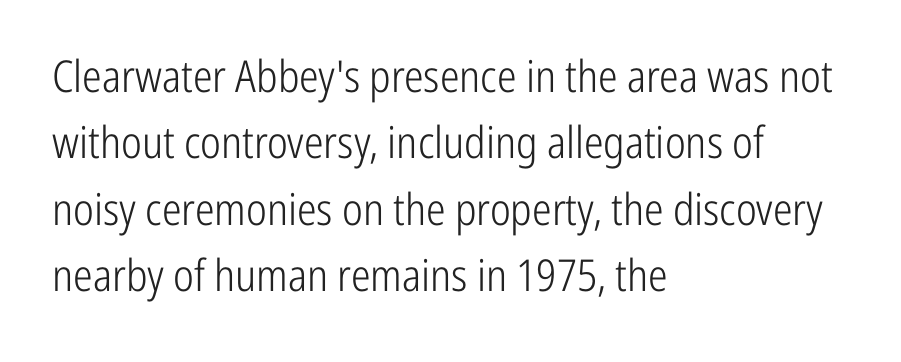
The image shows 44 px light, condensed sans-serif type, upright; set left-aligned, normal line spacing (1.51x), normal letter spacing, not underlined; low stroke contrast and a medium x-height.
